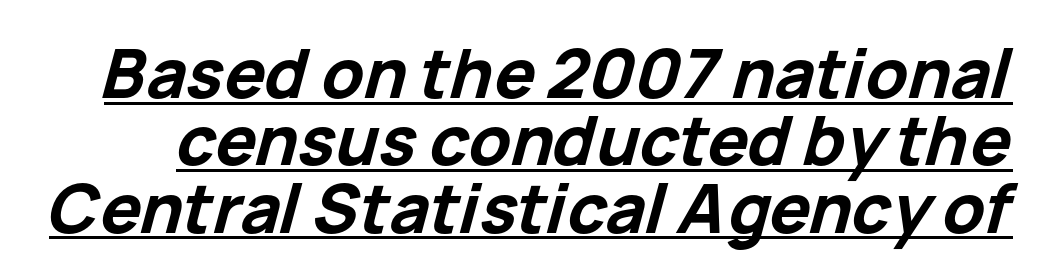
Tightly led — the rows are bunched. The typography opts for an oblique posture over an upright one. Do the characters align in a grid? No, the font is proportional. The string is rendered with underlining switched on. Students, this is bold: see how much ink each stroke carries. Default kerning and tracking; the words read as compact shapes.
